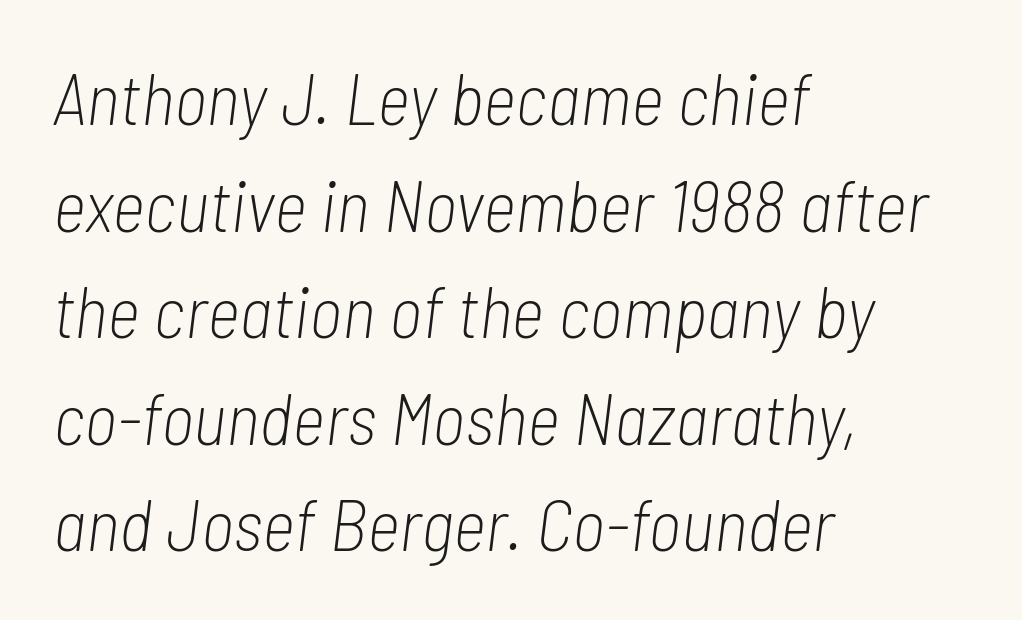
Caption: multi-line text, flush left, ragged right. Underlining? Definitely not there. Would a proofreader flag this as italicized? Yes. The font is comparable to plain body text, perhaps lighter.
